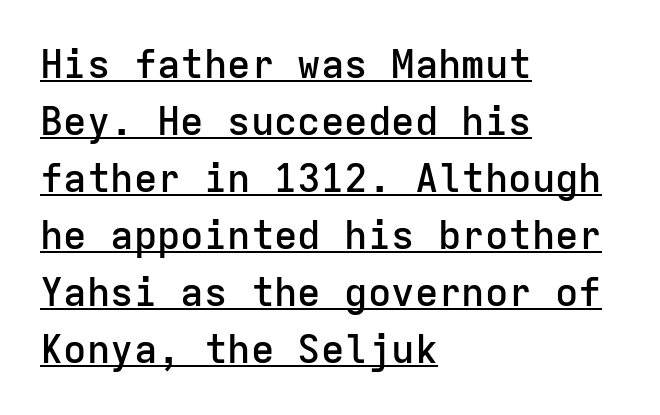
Q: Is the text bold? A: Semi-bold.
Q: Is the text italic (slanted)? A: No, it is upright.
Q: Is the typeface a serif or a sans-serif typeface? A: Sans-serif.
Q: Is the text underlined? A: Yes.
Q: How is the paragraph aligned? A: Left-aligned.
Q: Is the spacing between letters normal or unusually wide? A: Normal.
Q: Is the spacing between lines tight, normal or loose? A: Normal.
Q: Width (condensed, normal, or wide)? A: Normal.
Q: Stroke contrast? A: Low.
Q: x-height? A: Medium.
Q: Monospaced? A: Yes.
